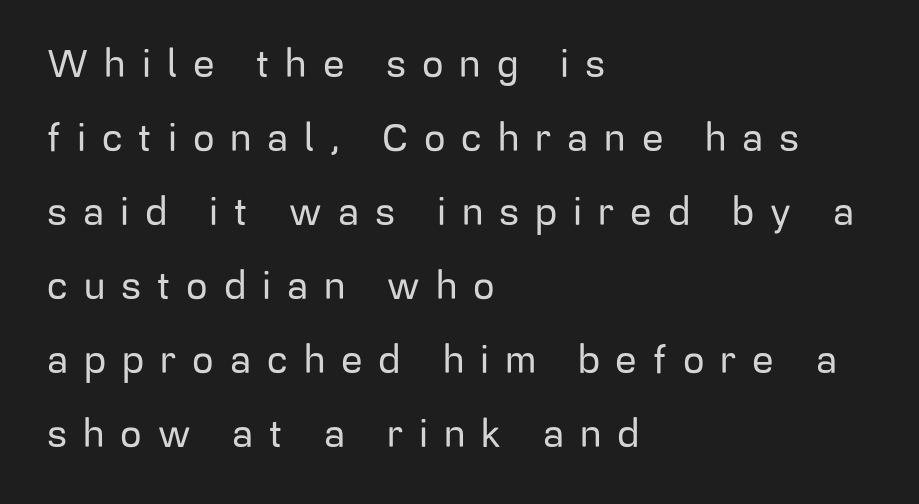
The image shows 38 px sans-serif type, upright; set left-aligned, loose line spacing (1.95x), unusually wide letter spacing (+0.42 em), not underlined; low stroke contrast and a medium x-height.
